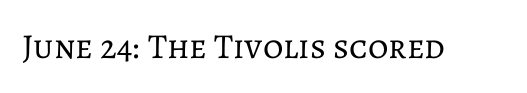
The image shows 35 px regular-weight type, upright; set normal letter spacing, not underlined; low stroke contrast and a medium x-height.
